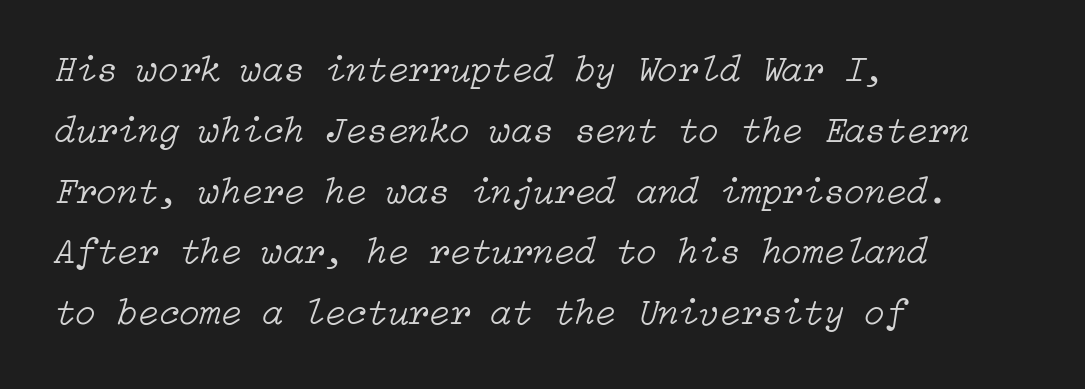
Observe the lean: these are italic letterforms. Does extra space separate the letters? No, they use regular spacing. Heaviness? Minimal to ordinary, like unemphasized prose. Type without underlining. All the whitespace from short lines collects on the right. One glance says typical: line gaps are just what's usual.
